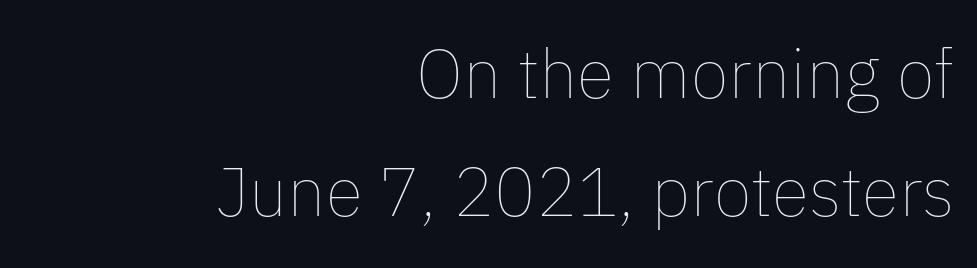
{"italic": "no", "bold": "no", "weight": "thin", "width": "normal", "stroke_contrast": "low", "x_height": "medium", "monospaced": "no", "underline": "no", "align": "right", "line_spacing_ratio": 1.71, "letter_spacing": "normal", "letter_spacing_em": 0.0, "glyph_px": 69}
